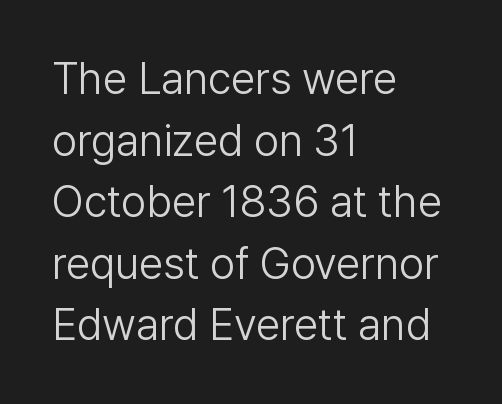
The image shows 44 px light sans-serif type, upright; set left-aligned, normal line spacing (1.4x), normal letter spacing, not underlined; low stroke contrast and a medium x-height.
